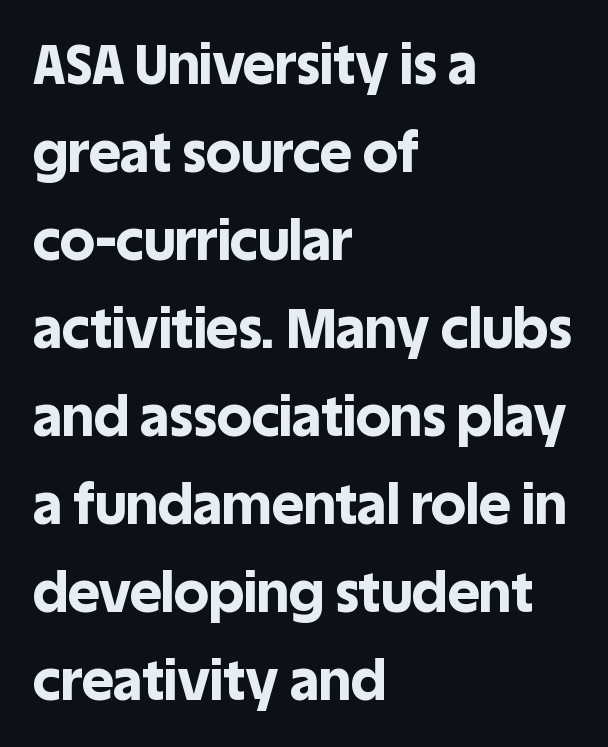
{"serif": "no", "italic": "no", "bold": "yes", "weight": "bold", "width": "normal", "x_height": "large", "monospaced": "no", "underline": "no", "align": "left", "line_spacing": "normal", "line_spacing_ratio": 1.6, "letter_spacing": "normal", "letter_spacing_em": 0.0, "glyph_px": 55}
